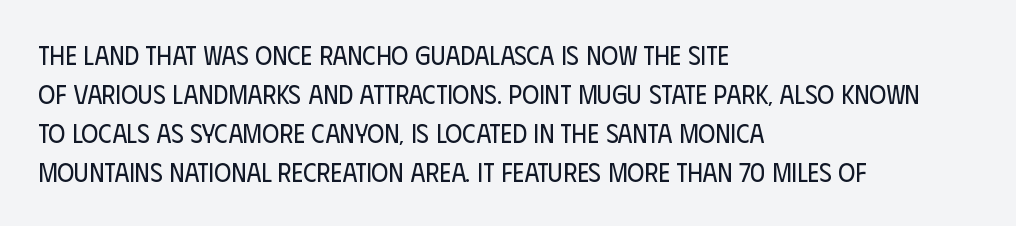
{"italic": "no", "bold": "no", "underline": "no", "align": "left", "line_spacing": "normal", "line_spacing_ratio": 1.5, "letter_spacing": "normal", "letter_spacing_em": 0.0, "glyph_px": 26}
